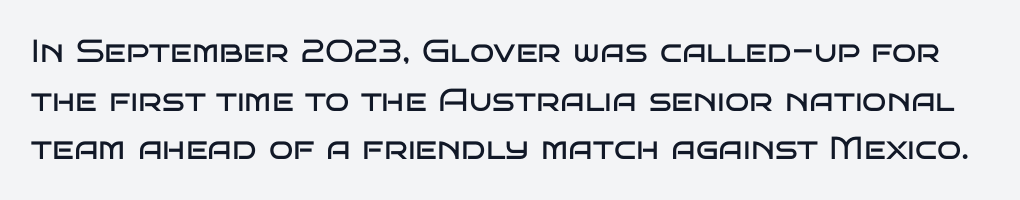
Each letter keeps its own natural width here, so spacing adapts to shape. Stems and bowls with no extra thickness — not bold. Are there feet on the stems? There aren't — it's a sans. Vertical strokes here are truly vertical. The strip under each line holds only bare page.
